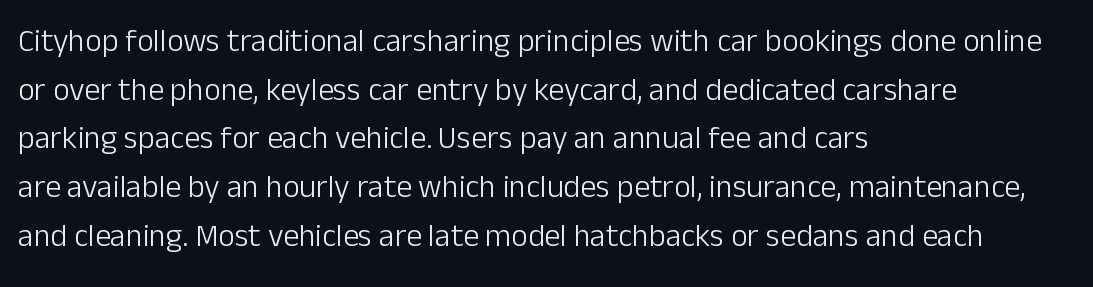
{"serif": "no", "italic": "no", "bold": "no", "weight": "light", "width": "normal", "stroke_contrast": "low", "x_height": "medium", "monospaced": "no", "underline": "no", "align": "left", "line_spacing": "normal", "line_spacing_ratio": 1.52, "letter_spacing": "normal", "letter_spacing_em": 0.0, "glyph_px": 32}
